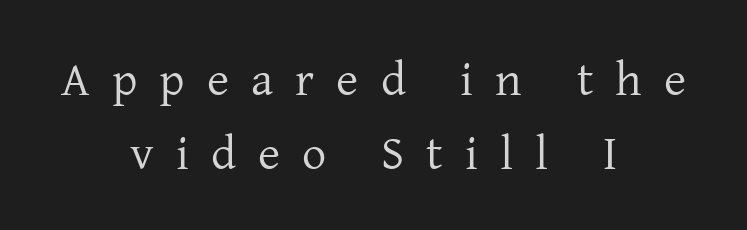
{"serif": "yes", "italic": "no", "bold": "no", "weight": "regular", "width": "normal", "stroke_contrast": "low", "x_height": "medium", "monospaced": "no", "underline": "no", "align": "center", "line_spacing": "normal", "line_spacing_ratio": 1.55, "letter_spacing": "wide", "letter_spacing_em": 0.46, "glyph_px": 48}
